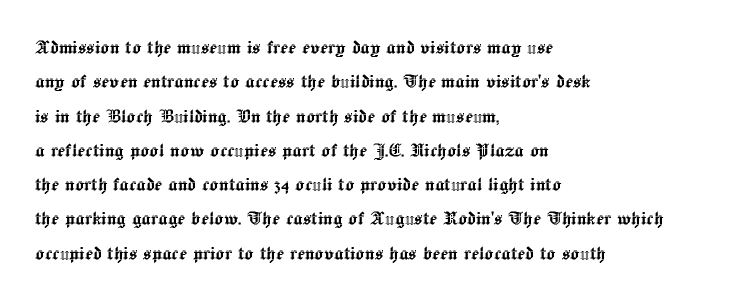
Q: Is the text italic (slanted)? A: No, it is upright.
Q: Is the text underlined? A: No.
Q: How is the paragraph aligned? A: Left-aligned.
Q: Is the spacing between letters normal or unusually wide? A: Normal.
Q: Is the spacing between lines tight, normal or loose? A: Normal.
